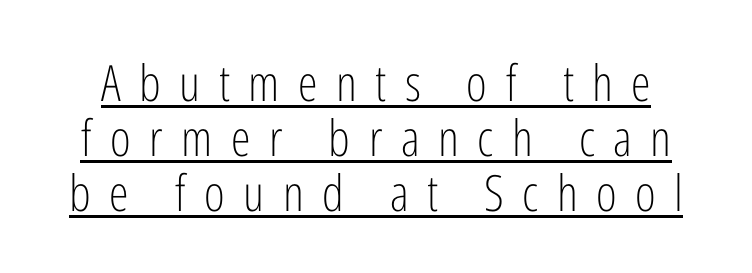
{"serif": "no", "italic": "no", "bold": "no", "weight": "light", "width": "condensed", "stroke_contrast": "low", "x_height": "medium", "monospaced": "no", "underline": "yes", "line_spacing": "tight", "line_spacing_ratio": 1.1, "letter_spacing": "wide", "letter_spacing_em": 0.37, "glyph_px": 50}
